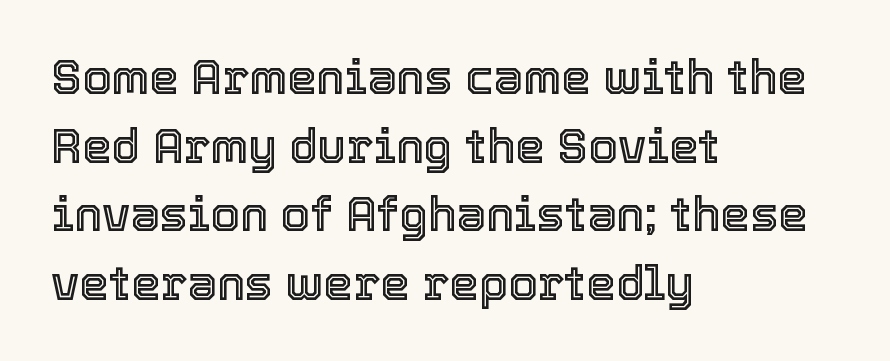
{"italic": "no", "width": "normal", "x_height": "medium", "monospaced": "no", "underline": "no", "align": "left", "line_spacing": "normal", "line_spacing_ratio": 1.46, "letter_spacing": "normal", "letter_spacing_em": 0.0, "glyph_px": 47}
